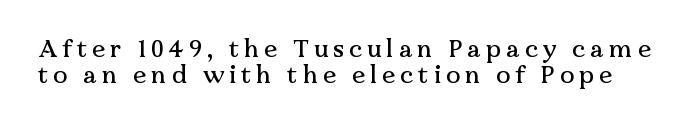
Q: Is the text italic (slanted)? A: No, it is upright.
Q: Is the text underlined? A: No.
Q: Is the spacing between letters normal or unusually wide? A: Unusually wide.
Q: Is the spacing between lines tight, normal or loose? A: Tight.
